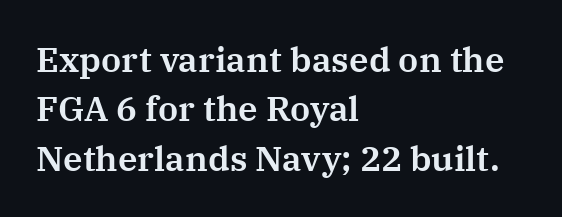
The image shows 35 px serif type, upright; set left-aligned, normal line spacing (1.41x), normal letter spacing, not underlined; medium stroke contrast and a medium x-height.
